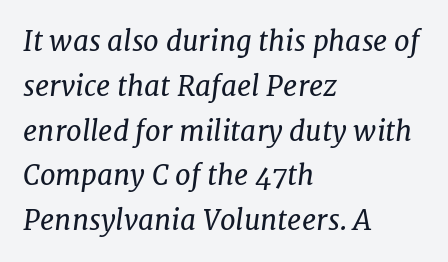
Q: Is the text bold? A: No.
Q: Is the text italic (slanted)? A: Yes, it leans right by about 7 degrees.
Q: Is the typeface a serif or a sans-serif typeface? A: Serif.
Q: Is the text underlined? A: No.
Q: How is the paragraph aligned? A: Left-aligned.
Q: Is the spacing between letters normal or unusually wide? A: Normal.
Q: Is the spacing between lines tight, normal or loose? A: Normal.
Q: Width (condensed, normal, or wide)? A: Normal.
Q: Stroke contrast? A: Low.
Q: x-height? A: Medium.
Q: Monospaced? A: No.
